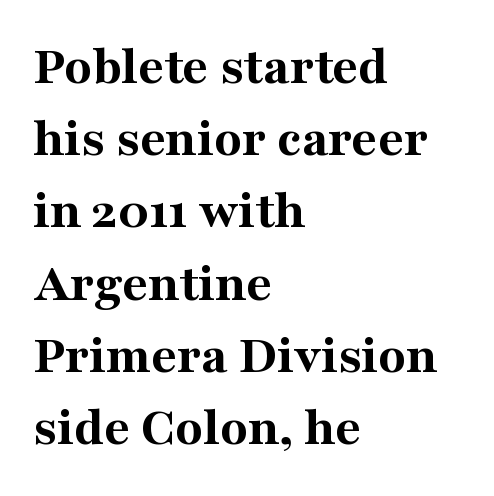
Q: Is the text bold? A: Yes.
Q: Is the text italic (slanted)? A: No, it is upright.
Q: Is the typeface a serif or a sans-serif typeface? A: Serif.
Q: Is the text underlined? A: No.
Q: How is the paragraph aligned? A: Left-aligned.
Q: Is the spacing between letters normal or unusually wide? A: Normal.
Q: Is the spacing between lines tight, normal or loose? A: Normal.
Q: Width (condensed, normal, or wide)? A: Normal.
Q: Stroke contrast? A: Medium.
Q: x-height? A: Medium.
Q: Monospaced? A: No.
